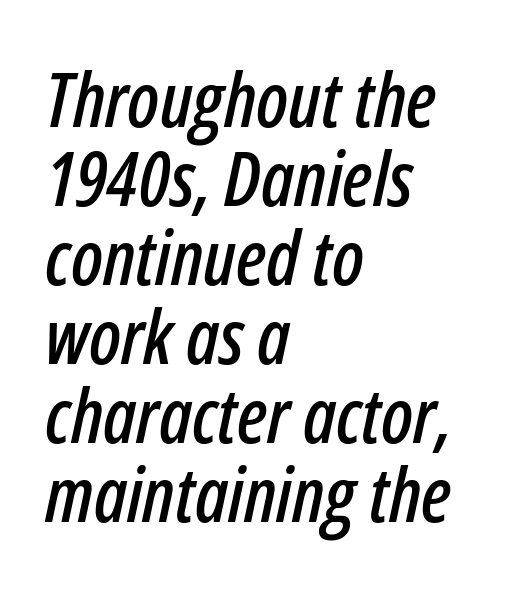
{"italic": "yes", "lean": "right", "slant_degrees": 12, "width": "condensed", "stroke_contrast": "low", "x_height": "medium", "monospaced": "no", "underline": "no", "align": "left", "line_spacing": "tight", "line_spacing_ratio": 1.04, "letter_spacing": "normal", "letter_spacing_em": 0.0, "glyph_px": 76}
